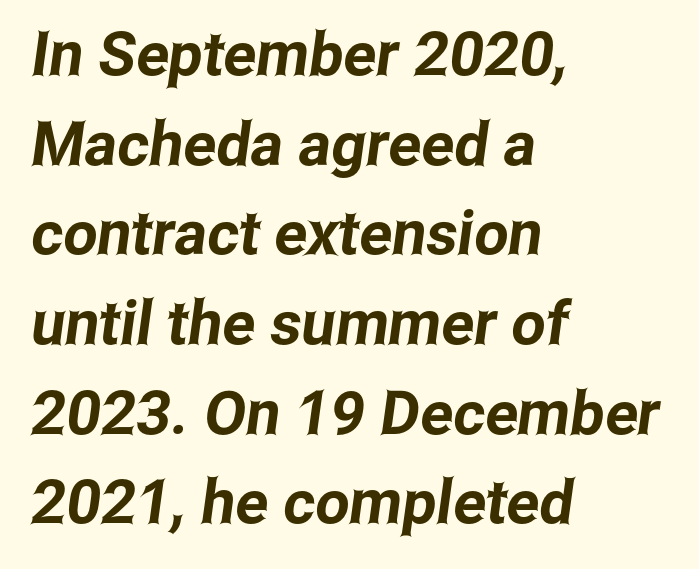
Q: Is the typeface a serif or a sans-serif typeface? A: Sans-serif.
Q: Is the text underlined? A: No.
Q: How is the paragraph aligned? A: Left-aligned.
Q: Is the spacing between letters normal or unusually wide? A: Normal.
Q: Is the spacing between lines tight, normal or loose? A: Normal.
Q: Width (condensed, normal, or wide)? A: Condensed.
Q: Stroke contrast? A: Low.
Q: x-height? A: Medium.
Q: Monospaced? A: No.
